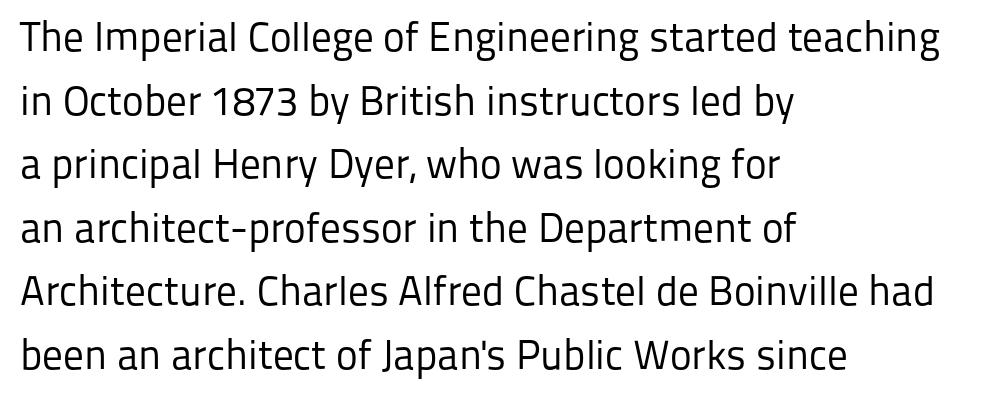
Q: Is the text bold? A: No.
Q: Is the text italic (slanted)? A: No, it is upright.
Q: Is the typeface a serif or a sans-serif typeface? A: Sans-serif.
Q: Is the text underlined? A: No.
Q: How is the paragraph aligned? A: Left-aligned.
Q: Is the spacing between letters normal or unusually wide? A: Normal.
Q: Is the spacing between lines tight, normal or loose? A: Normal.
Q: Width (condensed, normal, or wide)? A: Normal.
Q: Stroke contrast? A: Low.
Q: x-height? A: Medium.
Q: Monospaced? A: No.
